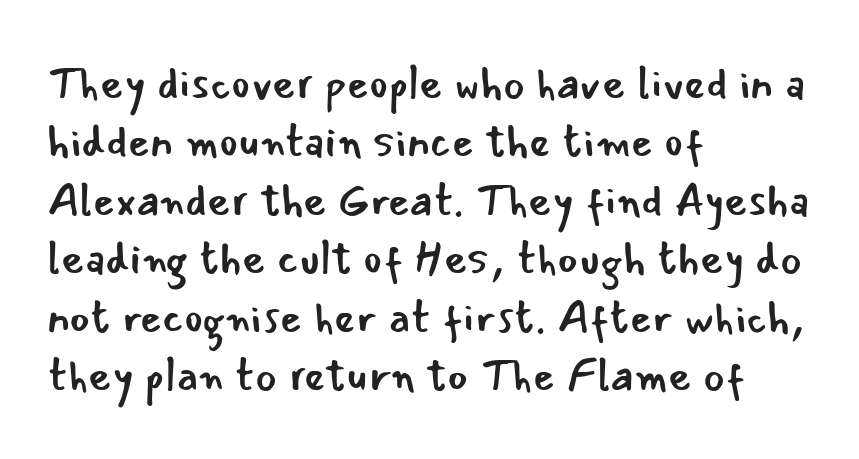
The image shows 45 px regular-weight sans-serif type, upright; set left-aligned, normal line spacing (1.3x), normal letter spacing, not underlined; low stroke contrast and a small x-height.
